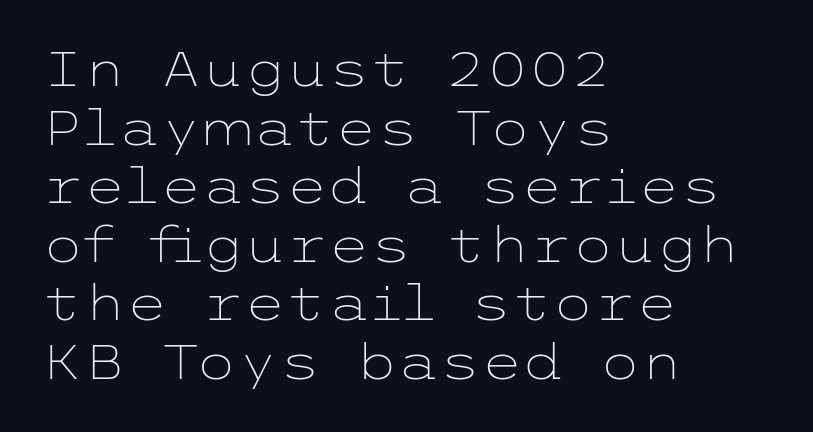
The characters display no serif detailing; their extremities are plain. Glance below the letters and you will spot only blank space. No extra tracking has been applied to these lines. Counters stay open thanks to moderate or lighter strokes. Designer's note — italics off, roman on.
